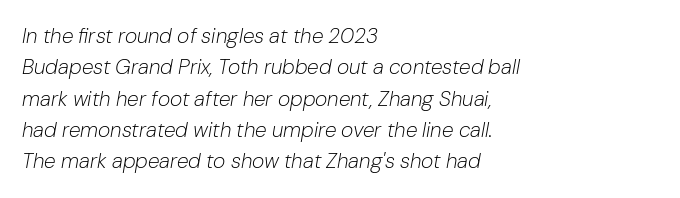
The image shows 21 px text type, italic (leaning right); set left-aligned, normal line spacing (1.49x), normal letter spacing, not underlined.
